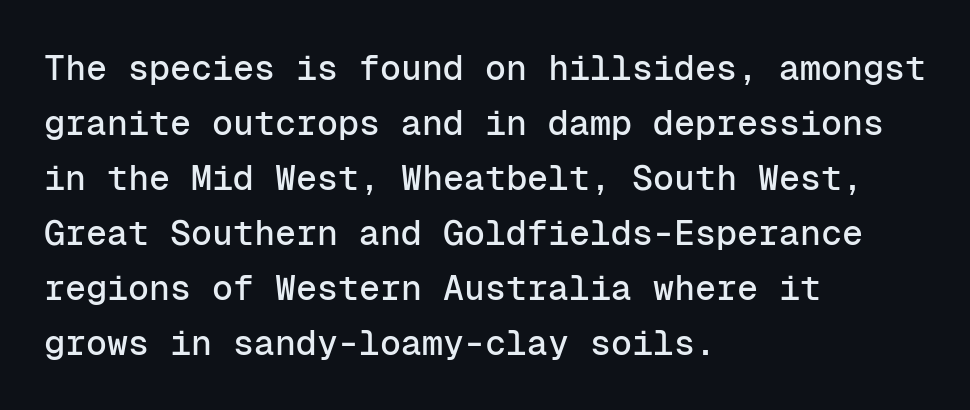
The image shows 35 px sans-serif type, upright, monospaced; set left-aligned, normal line spacing (1.57x), normal letter spacing, not underlined; low stroke contrast and a medium x-height.
